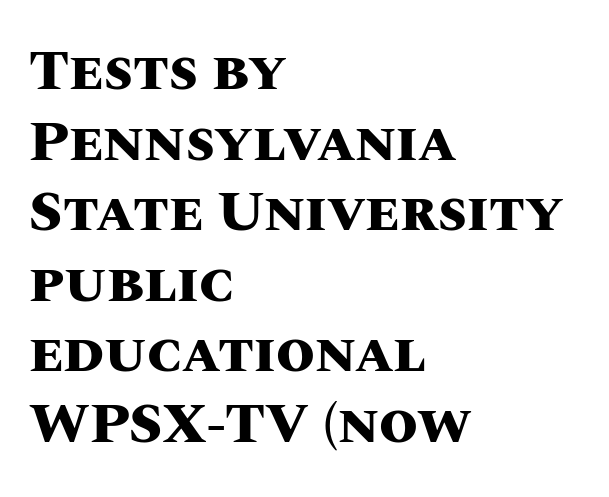
Q: Is the text bold? A: Yes.
Q: Is the text italic (slanted)? A: No, it is upright.
Q: Is the text underlined? A: No.
Q: How is the paragraph aligned? A: Left-aligned.
Q: Is the spacing between letters normal or unusually wide? A: Normal.
Q: Is the spacing between lines tight, normal or loose? A: Normal.
Q: Width (condensed, normal, or wide)? A: Normal.
Q: Stroke contrast? A: Medium.
Q: x-height? A: Large.
Q: Monospaced? A: No.
